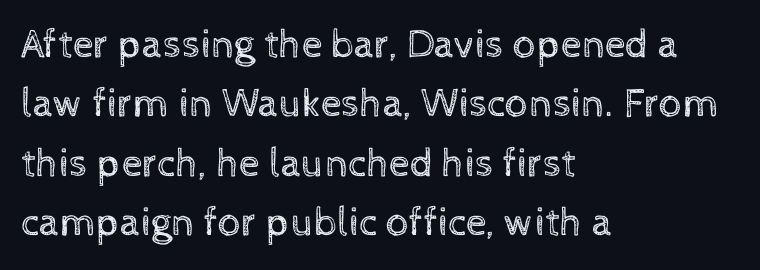
Q: Is the text bold? A: No.
Q: Is the text italic (slanted)? A: No, it is upright.
Q: Is the text underlined? A: No.
Q: How is the paragraph aligned? A: Left-aligned.
Q: Is the spacing between letters normal or unusually wide? A: Normal.
Q: Is the spacing between lines tight, normal or loose? A: Normal.
Q: Width (condensed, normal, or wide)? A: Normal.
Q: x-height? A: Medium.
Q: Monospaced? A: No.
